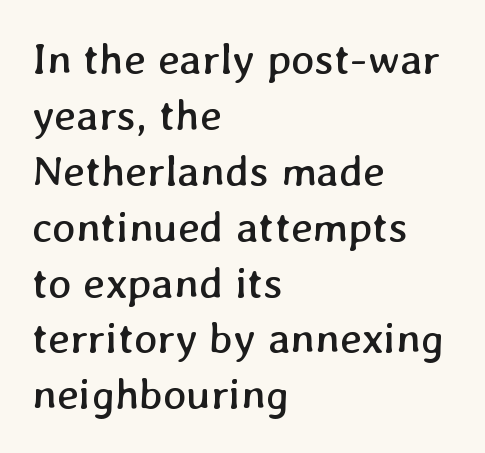
Q: Is the text bold? A: No.
Q: Is the text underlined? A: No.
Q: How is the paragraph aligned? A: Left-aligned.
Q: Is the spacing between letters normal or unusually wide? A: Normal.
Q: Is the spacing between lines tight, normal or loose? A: Normal.
Q: Width (condensed, normal, or wide)? A: Normal.
Q: Stroke contrast? A: Low.
Q: x-height? A: Medium.
Q: Monospaced? A: No.
